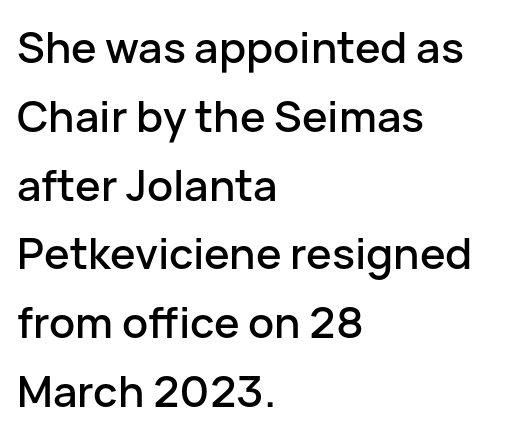
{"serif": "no", "italic": "no", "width": "normal", "stroke_contrast": "low", "x_height": "medium", "monospaced": "no", "underline": "no", "align": "left", "line_spacing": "normal", "line_spacing_ratio": 1.6, "letter_spacing": "normal", "letter_spacing_em": 0.0, "glyph_px": 43}
